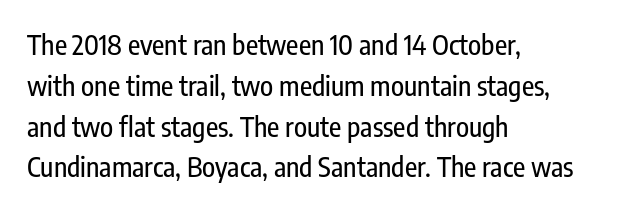
Q: Is the text italic (slanted)? A: No, it is upright.
Q: Is the text underlined? A: No.
Q: How is the paragraph aligned? A: Left-aligned.
Q: Is the spacing between letters normal or unusually wide? A: Normal.
Q: Is the spacing between lines tight, normal or loose? A: Normal.
